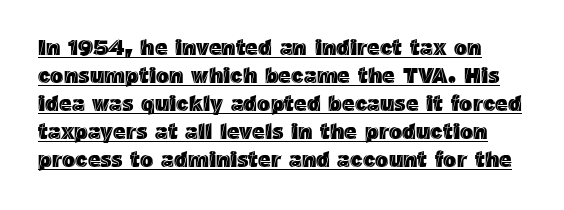
The image shows 22 px text type, upright; set normal line spacing (1.27x), normal letter spacing, underlined.
